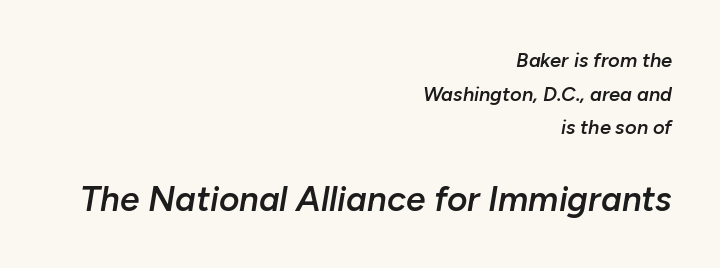
{"italic": "yes", "lean": "right", "slant_degrees": 10, "bold": "semi", "weight": "semibold", "width": "normal", "stroke_contrast": "low", "x_height": "medium", "monospaced": "no", "underline": "no", "align": "right", "line_spacing": "normal", "line_spacing_ratio": 1.68, "letter_spacing": "normal", "letter_spacing_em": 0.0, "larger_block": "second", "size_ratio": 1.75, "glyph_px": 35}
